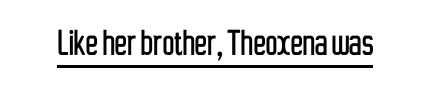
Q: Is the text italic (slanted)? A: No, it is upright.
Q: Is the typeface a serif or a sans-serif typeface? A: Sans-serif.
Q: Is the text underlined? A: Yes.
Q: Is the spacing between letters normal or unusually wide? A: Normal.
Q: Width (condensed, normal, or wide)? A: Condensed.
Q: Stroke contrast? A: Low.
Q: x-height? A: Medium.
Q: Monospaced? A: No.
